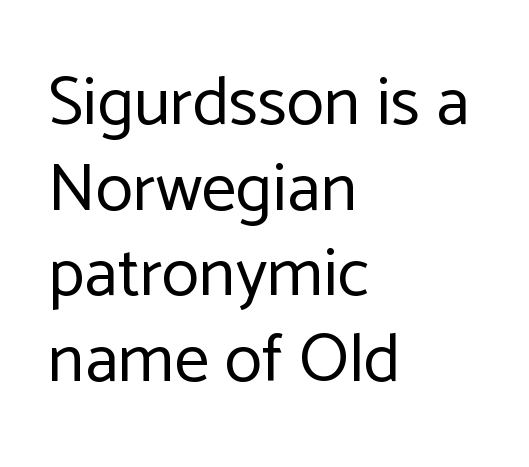
Note: no serifs on the glyphs. The space beneath each line is pristine and unruled. This rendering leaves character spacing at its baseline value. Proportional: the letters do not fall into vertical columns. A student would call this left alignment; a typographer would say flush left, rag right.
